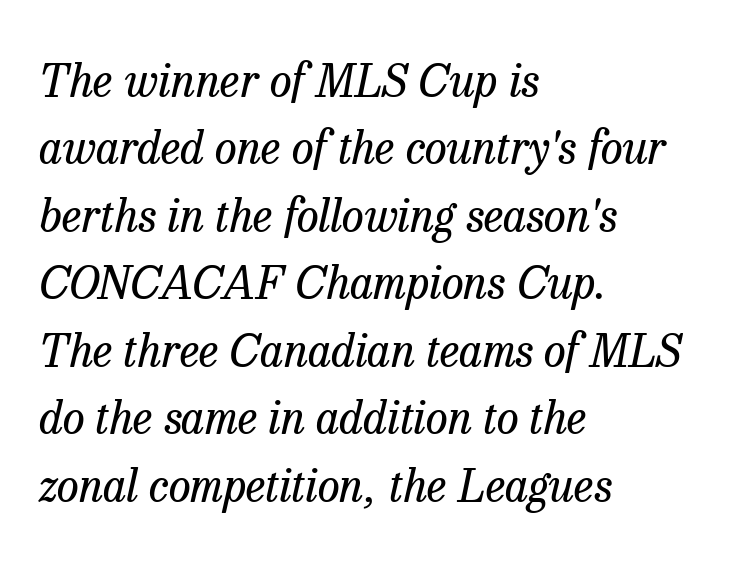
The image shows 45 px regular-weight serif type, italic (leaning right); set left-aligned, normal line spacing (1.5x), normal letter spacing, not underlined; low stroke contrast and a medium x-height.
